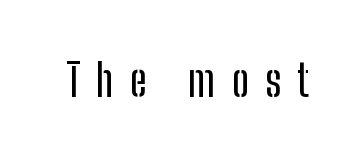
Looks like regular typesetting: each glyph gets only the width it needs. The letters carry no serifs — their stems end cleanly without finishing strokes. Plain, unruled lines of type. Spacing between characters has been opened up far beyond the box default.
